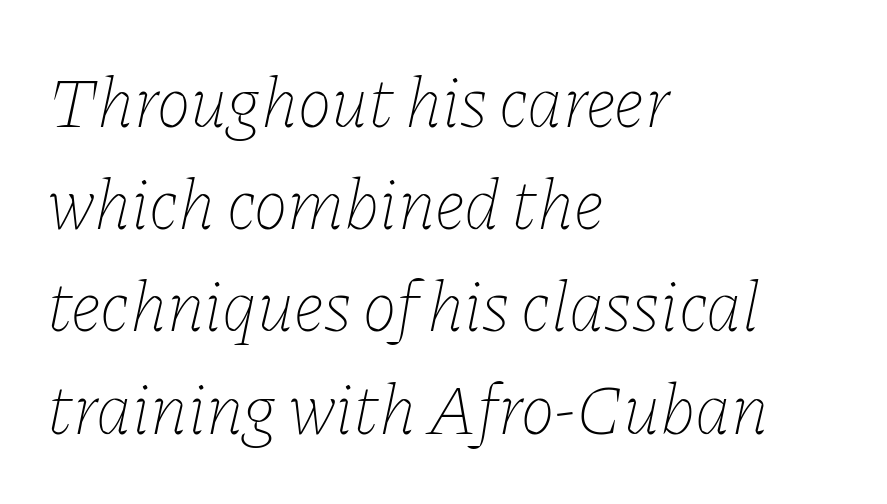
The image shows 72 px thin type, italic (leaning right); set left-aligned, normal line spacing (1.42x), normal letter spacing, not underlined; low stroke contrast and a medium x-height.
